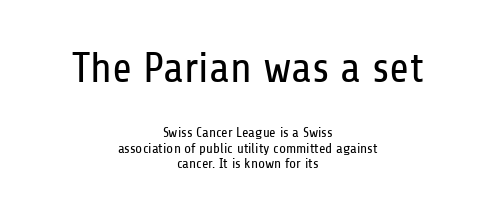
The passage shown is not bold in any degree. Is the letter spacing exaggerated? No — it looks like the ordinary default. Each new line begins almost immediately beneath the previous one. This sample uses a sans-serif face. Decoration check: the copy has no underline.
